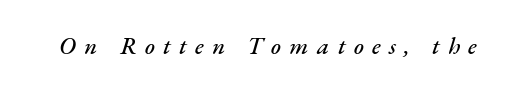
{"italic": "yes", "lean": "right", "slant_degrees": 17, "underline": "no", "letter_spacing": "wide", "letter_spacing_em": 0.35, "glyph_px": 24}
